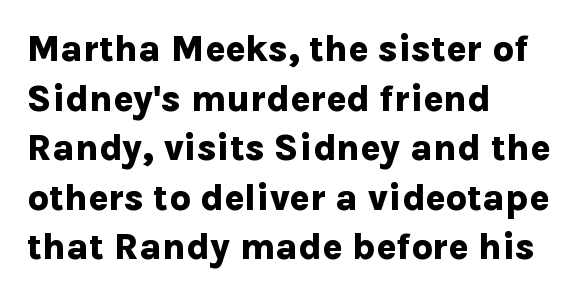
{"serif": "no", "italic": "no", "bold": "yes", "weight": "bold", "width": "normal", "stroke_contrast": "low", "x_height": "medium", "monospaced": "no", "underline": "no", "align": "left", "line_spacing": "normal", "line_spacing_ratio": 1.34, "letter_spacing": "normal", "letter_spacing_em": 0.0, "glyph_px": 37}
